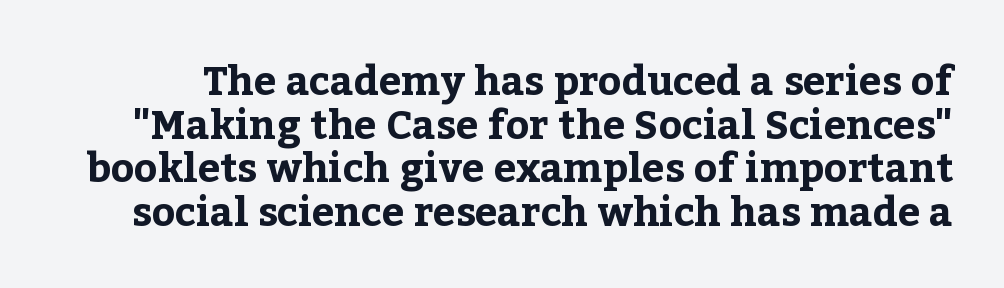
{"serif": "yes", "italic": "no", "bold": "yes", "weight": "bold", "width": "normal", "stroke_contrast": "low", "x_height": "medium", "monospaced": "no", "underline": "no", "line_spacing": "tight", "line_spacing_ratio": 1.09, "letter_spacing": "normal", "letter_spacing_em": 0.0, "glyph_px": 40}
